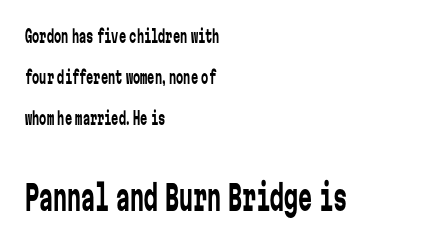
{"serif": "no", "italic": "no", "bold": "no", "weight": "regular", "width": "condensed", "stroke_contrast": "low", "x_height": "medium", "monospaced": "yes", "underline": "no", "align": "left", "line_spacing": "loose", "line_spacing_ratio": 2.27, "letter_spacing": "normal", "letter_spacing_em": 0.0, "larger_block": "second", "size_ratio": 1.94, "glyph_px": 35}
